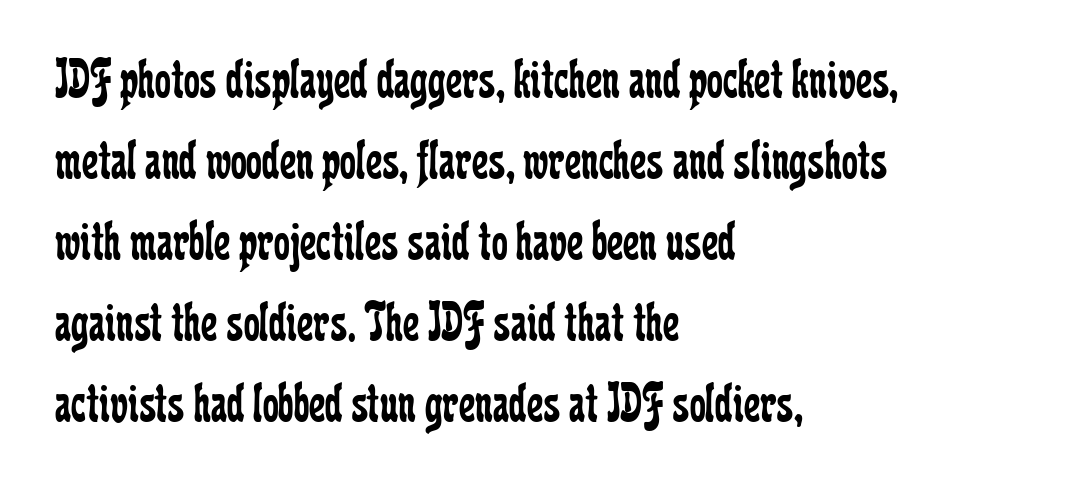
Does the copy run flush right? No — it runs flush left. The strip under each line holds only bare page. Summary of weight: not heavy and not bold. This sample has the flowing, uneven cadence of proportional lettering.
